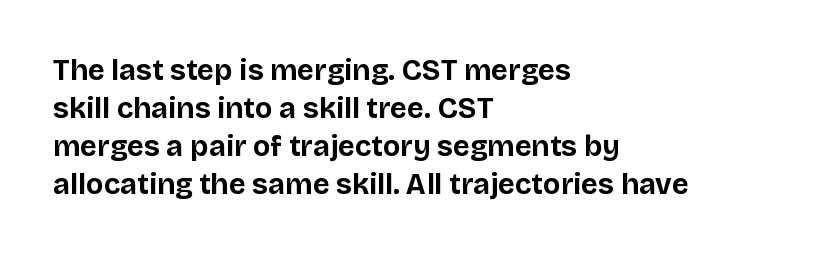
Note: no serifs on the glyphs. Line starts are locked; line ends wander. The rows are spaced the way most documents space them. Beneath every word, the page is bare. The letters sit at their default tracking, neither squeezed nor spread.
